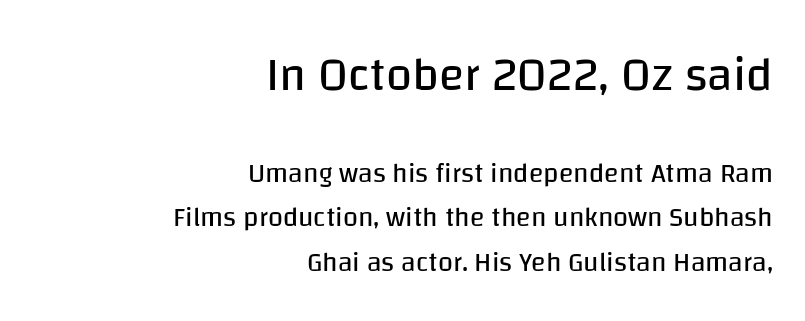
Clear beneath every line of the passage. This rendering uses right alignment, leaving the left contour irregular. Students, observe: this is what conventionally led text looks like. The letters in the upper block stand taller than those in the block below.
